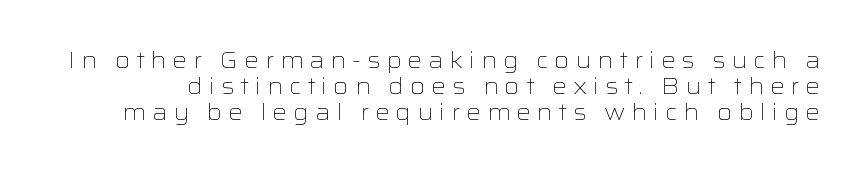
Q: Is the text bold? A: No.
Q: Is the text italic (slanted)? A: No, it is upright.
Q: Is the text underlined? A: No.
Q: Is the spacing between letters normal or unusually wide? A: Unusually wide.
Q: Is the spacing between lines tight, normal or loose? A: Tight.
